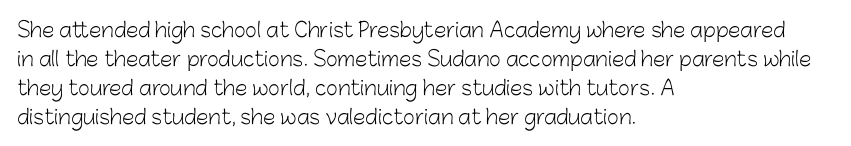
The image shows 20 px text type, upright; set left-aligned, normal line spacing (1.45x), normal letter spacing, not underlined.
